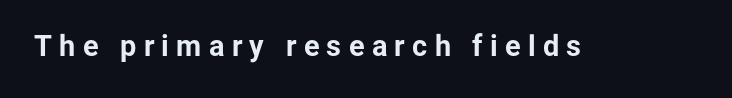
{"serif": "no", "italic": "no", "bold": "yes", "weight": "bold", "width": "normal", "stroke_contrast": "low", "x_height": "medium", "monospaced": "no", "underline": "no", "letter_spacing": "wide", "letter_spacing_em": 0.25, "glyph_px": 29}
